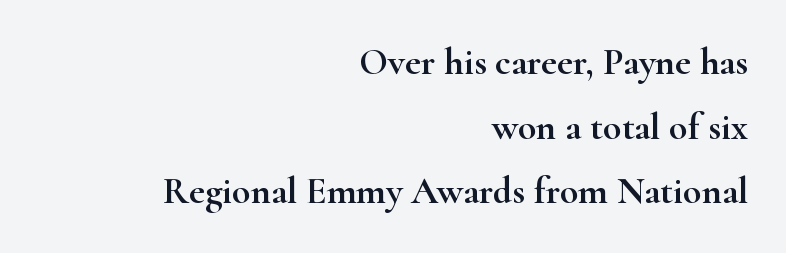
{"serif": "yes", "italic": "no", "width": "wide", "stroke_contrast": "high", "x_height": "small", "monospaced": "no", "underline": "no", "align": "right", "line_spacing": "normal", "line_spacing_ratio": 1.7, "letter_spacing": "normal", "letter_spacing_em": 0.0, "glyph_px": 38}
